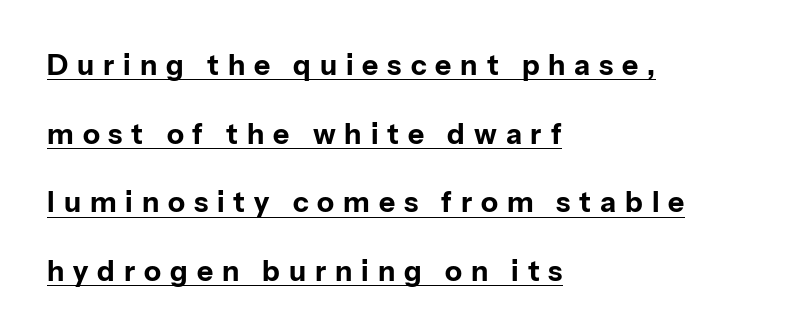
The text block is weighted toward the left margin, trailing off unevenly rightward. Proportional: the letters do not fall into vertical columns. The passage shown is emphatically bold. Like a heading marked for emphasis, these lines bear an underscore. Reading down the column, the eye jumps a long way to each next line.
